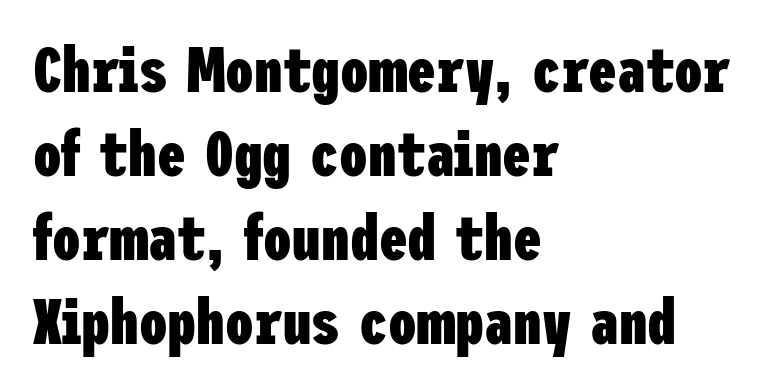
The image shows 64 px heavy, condensed sans-serif type, upright; set left-aligned, normal line spacing (1.31x), normal letter spacing, not underlined; low stroke contrast and a medium x-height.
